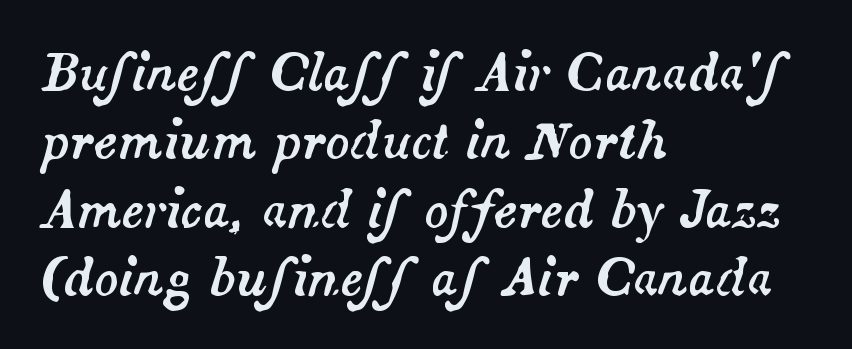
{"italic": "yes", "lean": "right", "slant_degrees": 14, "width": "normal", "stroke_contrast": "medium", "x_height": "small", "monospaced": "no", "underline": "no", "align": "left", "line_spacing": "normal", "line_spacing_ratio": 1.37, "letter_spacing": "normal", "letter_spacing_em": 0.0, "glyph_px": 50}
